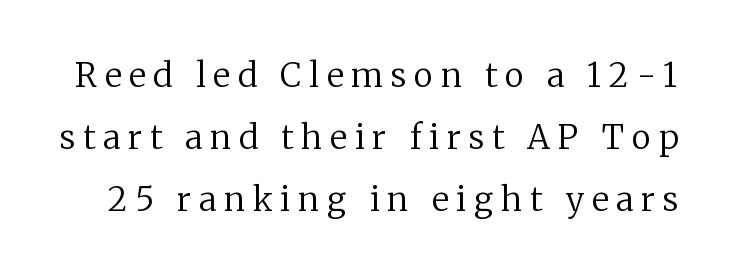
Q: Is the text bold? A: No.
Q: Is the text italic (slanted)? A: No, it is upright.
Q: Is the typeface a serif or a sans-serif typeface? A: Serif.
Q: Is the text underlined? A: No.
Q: Is the spacing between letters normal or unusually wide? A: Unusually wide.
Q: Width (condensed, normal, or wide)? A: Normal.
Q: Stroke contrast? A: Low.
Q: x-height? A: Medium.
Q: Monospaced? A: No.
